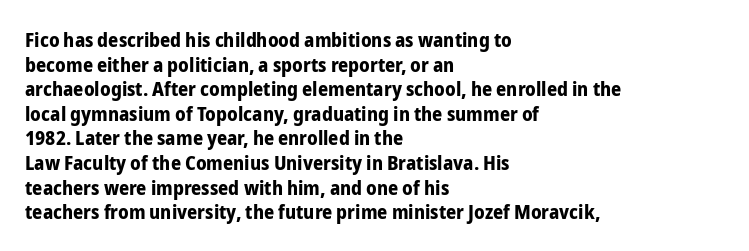
Q: Is the text bold? A: Yes.
Q: Is the text italic (slanted)? A: No, it is upright.
Q: Is the text underlined? A: No.
Q: How is the paragraph aligned? A: Left-aligned.
Q: Is the spacing between letters normal or unusually wide? A: Normal.
